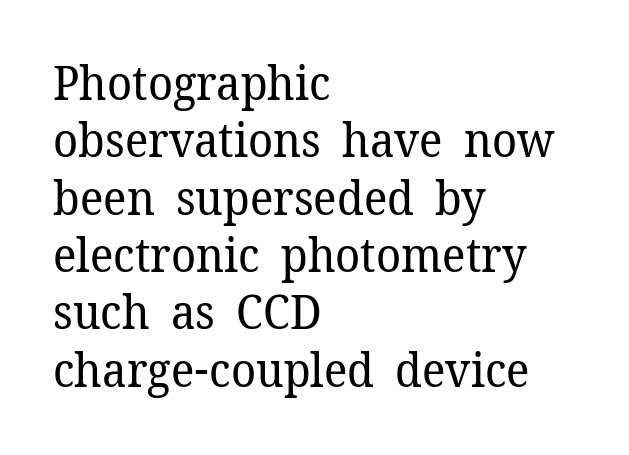
Q: Is the text bold? A: No.
Q: Is the text italic (slanted)? A: No, it is upright.
Q: Is the typeface a serif or a sans-serif typeface? A: Serif.
Q: Is the text underlined? A: No.
Q: How is the paragraph aligned? A: Left-aligned.
Q: Is the spacing between letters normal or unusually wide? A: Normal.
Q: Width (condensed, normal, or wide)? A: Normal.
Q: Stroke contrast? A: Low.
Q: x-height? A: Medium.
Q: Monospaced? A: No.
